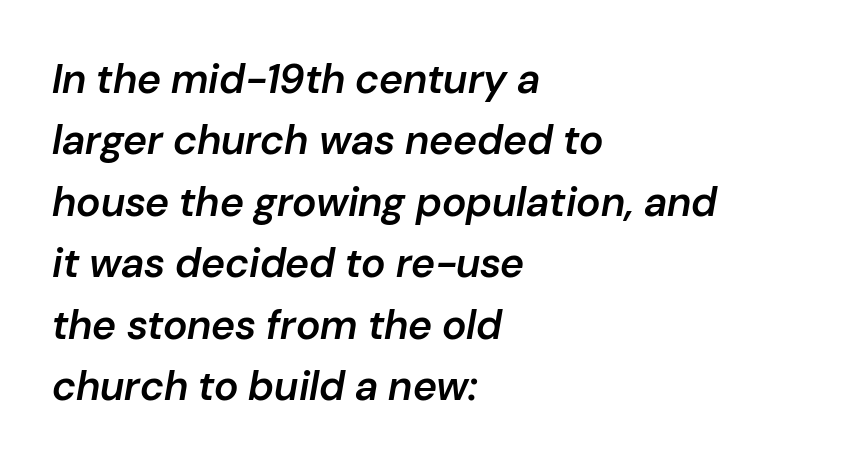
The image shows 41 px semibold type, italic (leaning right); set left-aligned, normal line spacing (1.5x), normal letter spacing, not underlined; low stroke contrast and a medium x-height.
